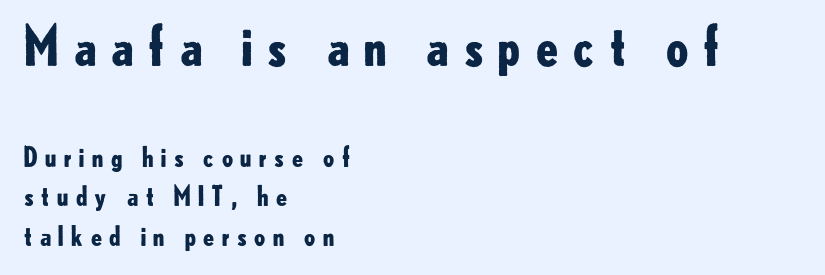
Q: Is the text bold? A: Yes.
Q: Is the text italic (slanted)? A: No, it is upright.
Q: Is the typeface a serif or a sans-serif typeface? A: Sans-serif.
Q: Is the text underlined? A: No.
Q: How is the paragraph aligned? A: Left-aligned.
Q: Is the spacing between letters normal or unusually wide? A: Unusually wide.
Q: Is the spacing between lines tight, normal or loose? A: Normal.
Q: Which block of text is set in a larger size, the first (top) or the second (bottom)? A: The first (top) one.
Q: Width (condensed, normal, or wide)? A: Normal.
Q: Stroke contrast? A: Low.
Q: x-height? A: Small.
Q: Monospaced? A: No.
